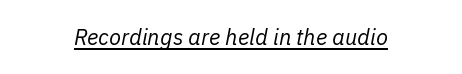
The image shows 22 px text type, italic (leaning right); set normal letter spacing, underlined.
